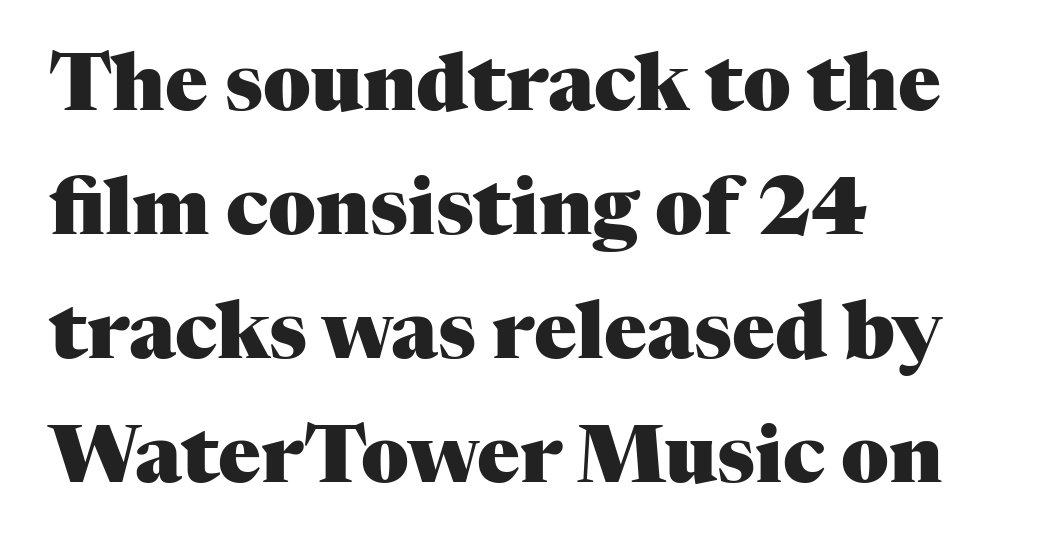
Q: Is the text bold? A: Yes.
Q: Is the text italic (slanted)? A: No, it is upright.
Q: Is the typeface a serif or a sans-serif typeface? A: Serif.
Q: Is the text underlined? A: No.
Q: How is the paragraph aligned? A: Left-aligned.
Q: Is the spacing between letters normal or unusually wide? A: Normal.
Q: Is the spacing between lines tight, normal or loose? A: Normal.
Q: Width (condensed, normal, or wide)? A: Normal.
Q: Stroke contrast? A: Medium.
Q: x-height? A: Medium.
Q: Monospaced? A: No.
